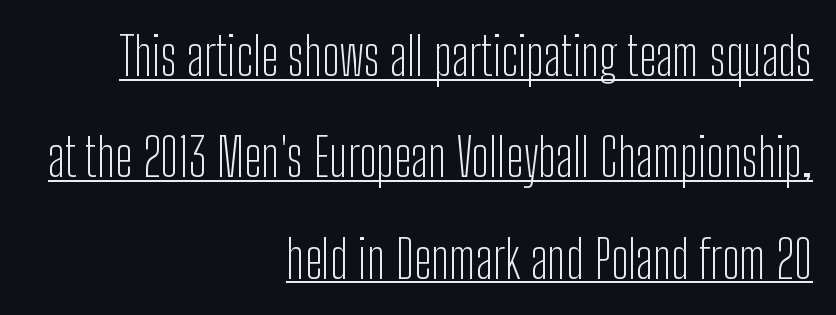
{"serif": "no", "italic": "no", "bold": "no", "weight": "light", "width": "condensed", "stroke_contrast": "low", "x_height": "medium", "monospaced": "no", "underline": "yes", "align": "right", "line_spacing": "loose", "line_spacing_ratio": 1.95, "letter_spacing": "normal", "letter_spacing_em": 0.0, "glyph_px": 52}
